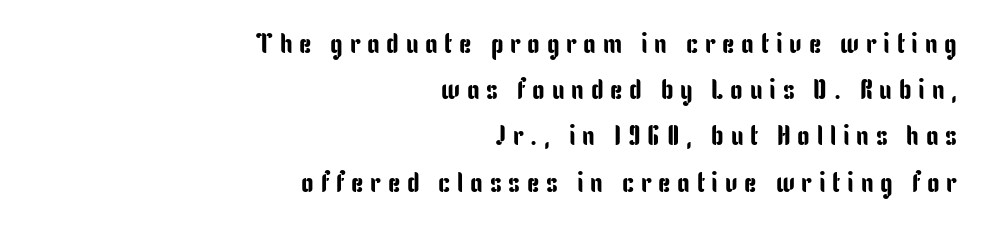
Check the space under the baseline: it is left empty. Notice how the passage keeps a crisp vertical edge on the right only. Ordinary non-slanted type is in use. The gaps between neighbouring characters are conspicuously large. Character widths vary here, with narrow letters taking less room than wide ones. Each letter's strokes conclude bluntly, with no projecting serifs.
